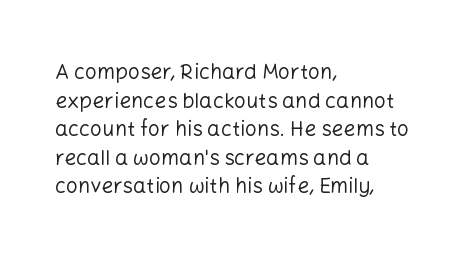
The image shows 21 px text type, upright; set left-aligned, normal line spacing (1.36x), normal letter spacing, not underlined.
